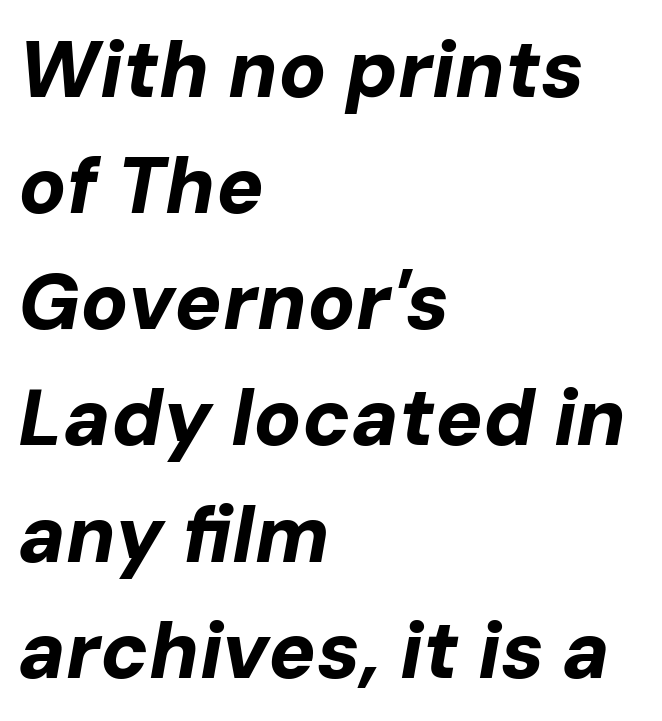
The image shows 79 px bold type, italic (leaning right); set left-aligned, normal line spacing (1.47x), normal letter spacing, not underlined; low stroke contrast and a medium x-height.
